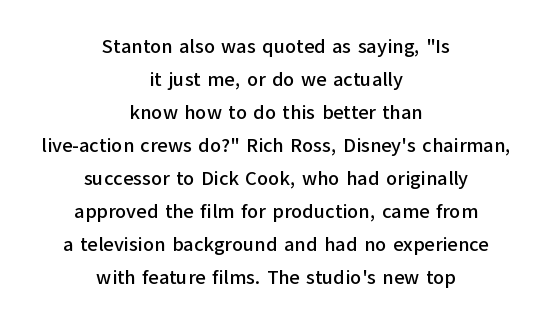
Q: Is the text italic (slanted)? A: No, it is upright.
Q: Is the text underlined? A: No.
Q: How is the paragraph aligned? A: Centered.
Q: Is the spacing between letters normal or unusually wide? A: Normal.
Q: Is the spacing between lines tight, normal or loose? A: Normal.
